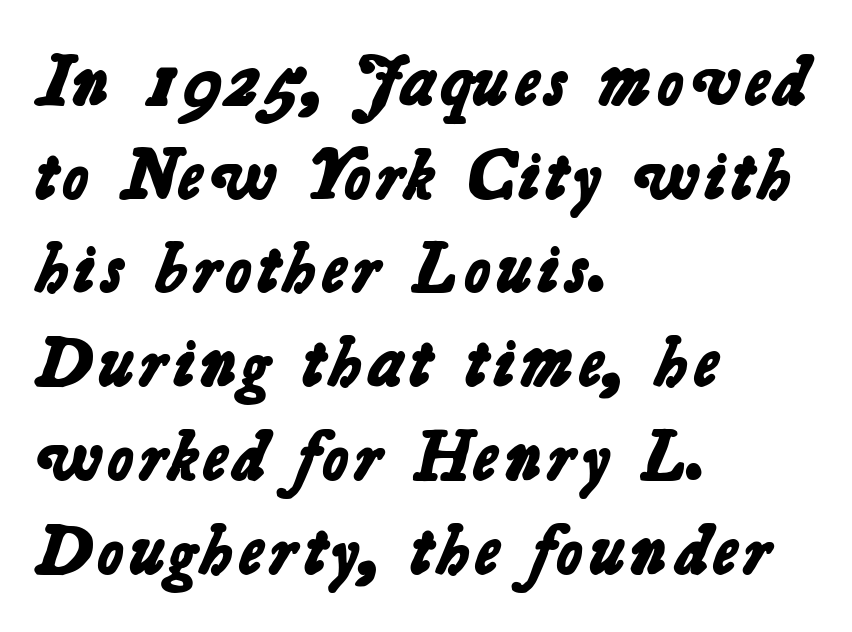
The image shows 71 px bold sans-serif type; set left-aligned, normal line spacing (1.32x), normal letter spacing, not underlined; low stroke contrast and a medium x-height.
